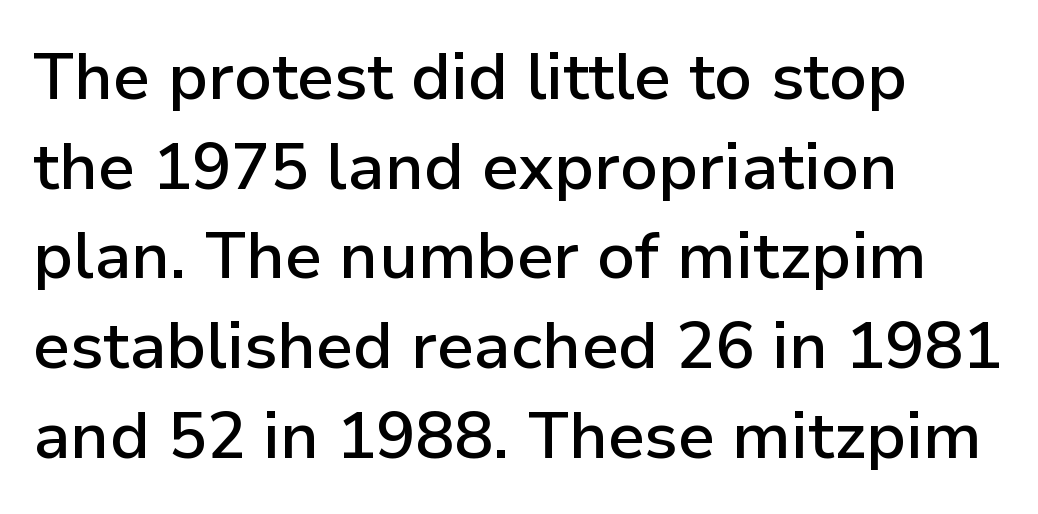
These lines are rendered in a variable-pitch font. Each glyph is drawn with semibold strokes, heavier than normal yet not fully bold. I'd call this a sans setting — the letters go barefoot. Typeset ragged right — the left edge is the straight one.
